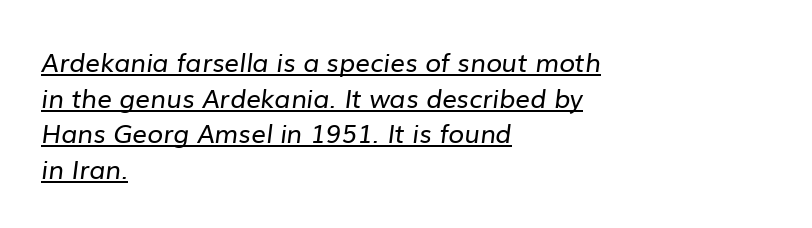
Q: Is the text bold? A: No.
Q: Is the text underlined? A: Yes.
Q: How is the paragraph aligned? A: Left-aligned.
Q: Is the spacing between letters normal or unusually wide? A: Normal.
Q: Is the spacing between lines tight, normal or loose? A: Normal.
